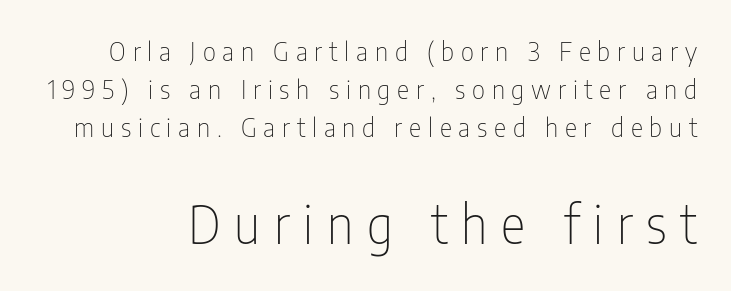
Q: Is the text bold? A: No.
Q: Is the text italic (slanted)? A: No, it is upright.
Q: Is the typeface a serif or a sans-serif typeface? A: Sans-serif.
Q: Is the text underlined? A: No.
Q: Is the spacing between letters normal or unusually wide? A: Unusually wide.
Q: Is the spacing between lines tight, normal or loose? A: Normal.
Q: Which block of text is set in a larger size, the first (top) or the second (bottom)? A: The second (bottom) one.
Q: Width (condensed, normal, or wide)? A: Condensed.
Q: Stroke contrast? A: Low.
Q: x-height? A: Medium.
Q: Monospaced? A: No.
